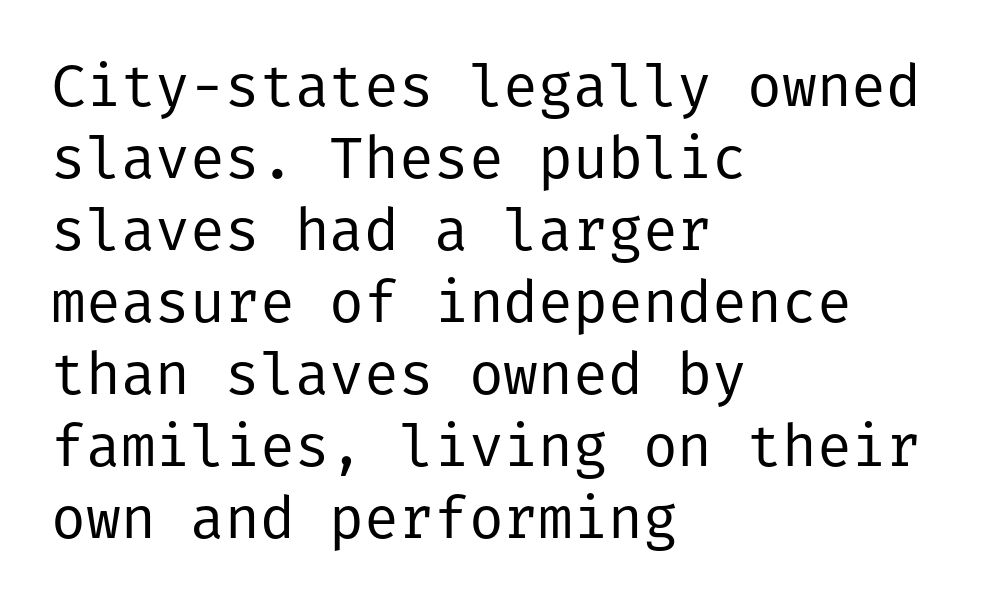
The image shows 58 px regular-weight sans-serif type, upright; set left-aligned, line spacing 1.24x, normal letter spacing, not underlined; low stroke contrast and a medium x-height.
